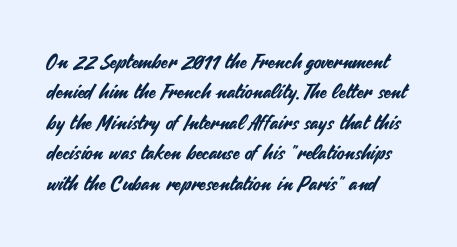
{"underline": "no", "line_spacing": "normal", "line_spacing_ratio": 1.52, "letter_spacing": "normal", "letter_spacing_em": 0.0, "glyph_px": 20}
